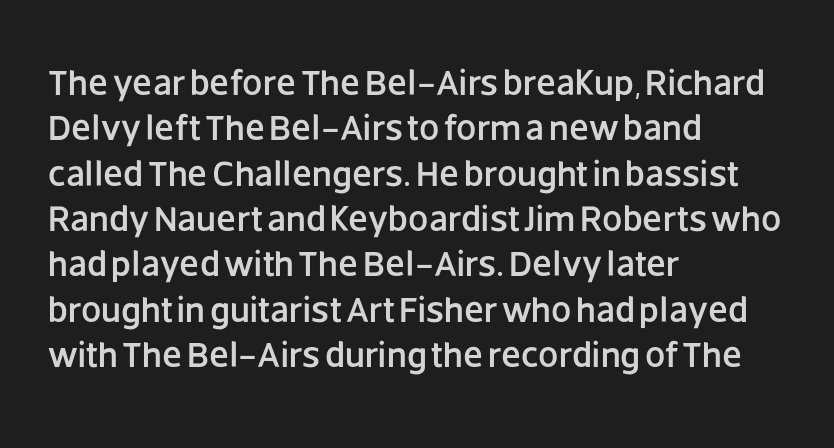
{"serif": "no", "italic": "no", "width": "normal", "stroke_contrast": "low", "x_height": "large", "monospaced": "no", "underline": "no", "align": "left", "line_spacing": "normal", "line_spacing_ratio": 1.26, "letter_spacing": "normal", "letter_spacing_em": 0.0, "glyph_px": 36}
